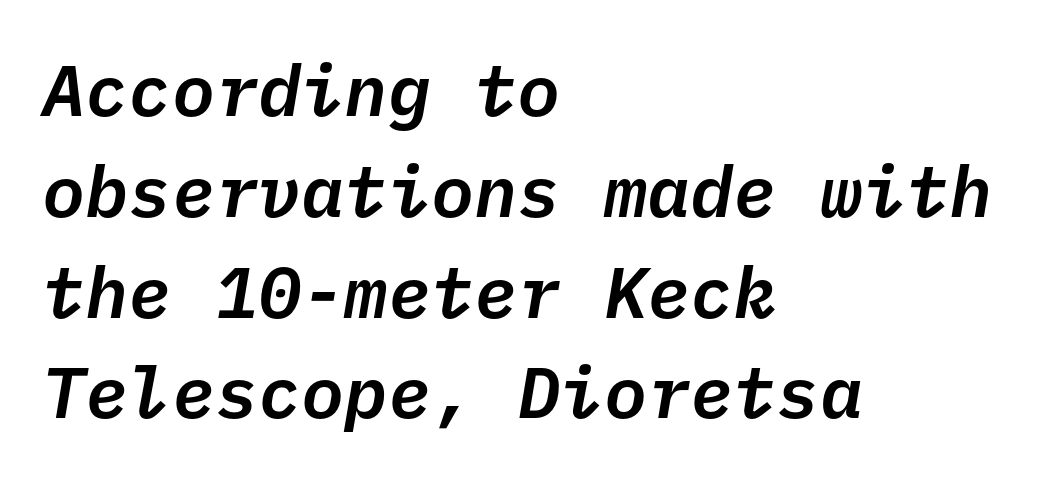
Q: Is the text italic (slanted)? A: Yes, it leans right by about 10 degrees.
Q: Is the text underlined? A: No.
Q: How is the paragraph aligned? A: Left-aligned.
Q: Is the spacing between letters normal or unusually wide? A: Normal.
Q: Is the spacing between lines tight, normal or loose? A: Normal.
Q: Width (condensed, normal, or wide)? A: Normal.
Q: Stroke contrast? A: Low.
Q: x-height? A: Medium.
Q: Monospaced? A: Yes.
